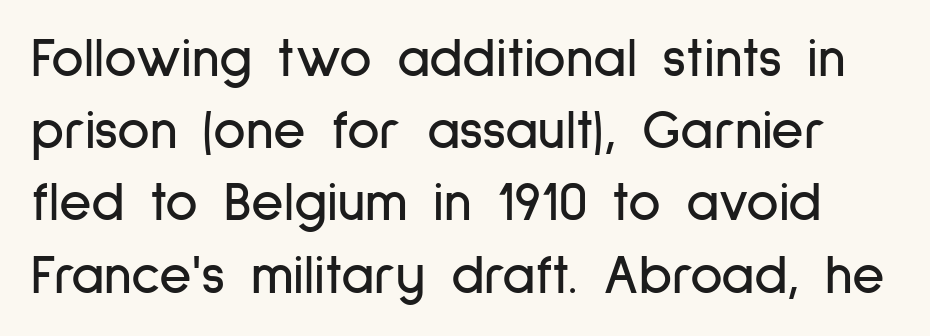
{"serif": "no", "italic": "no", "width": "condensed", "stroke_contrast": "low", "x_height": "medium", "monospaced": "no", "underline": "no", "line_spacing": "normal", "line_spacing_ratio": 1.29, "letter_spacing": "normal", "letter_spacing_em": 0.0, "glyph_px": 56}
